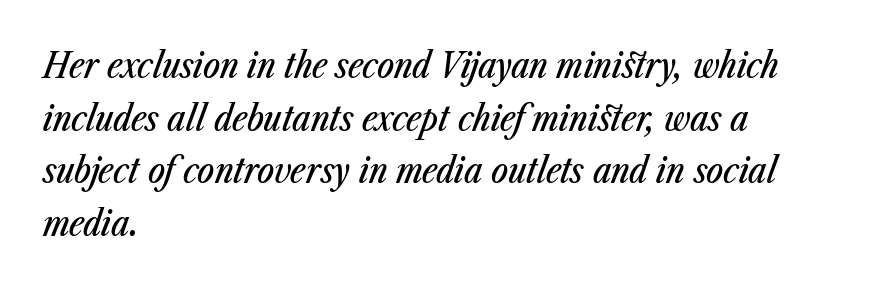
{"italic": "yes", "lean": "right", "slant_degrees": 23, "width": "condensed", "stroke_contrast": "low", "x_height": "medium", "monospaced": "no", "underline": "no", "align": "left", "line_spacing": "normal", "line_spacing_ratio": 1.46, "letter_spacing": "normal", "letter_spacing_em": 0.0, "glyph_px": 36}
